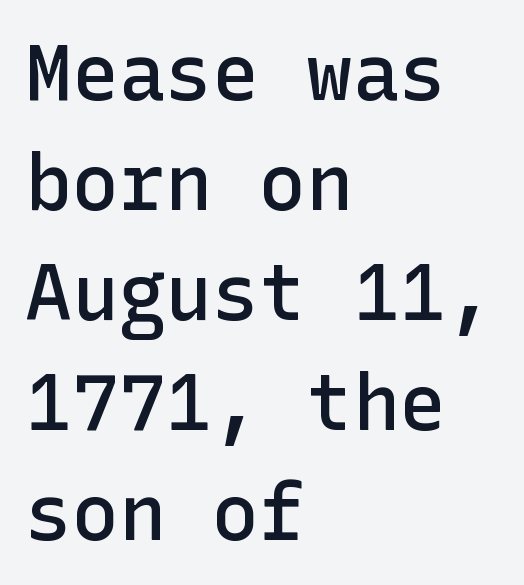
The image shows 78 px semibold sans-serif type, upright; set left-aligned, normal line spacing (1.41x), normal letter spacing, not underlined; low stroke contrast and a medium x-height.
